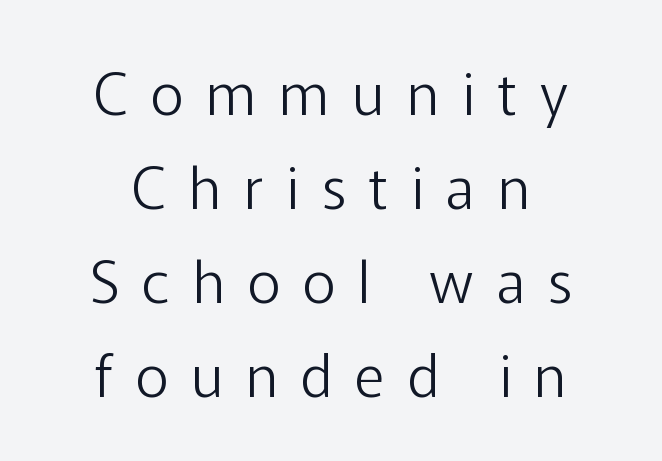
On a weight scale, this lands at 450 or below. Notice how descenders clear the ascenders below comfortably — that's standard leading. Honestly, the letter spacing is so wide it's the main thing you notice. The lines in this sample share a center point and differ in where they start and stop.
